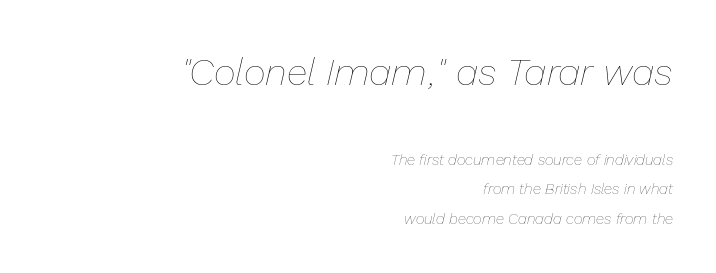
A flush-right, rag-left setting is used for this passage. The face used here is proportionally spaced, like ordinary book or web type. Rendered with sloped, italic letterforms. Typesetter's note — upper block bumped up in size, lower block left smaller. The passage shown is not underscored anywhere. Inter-character spacing is left at the font's built-in metrics.
